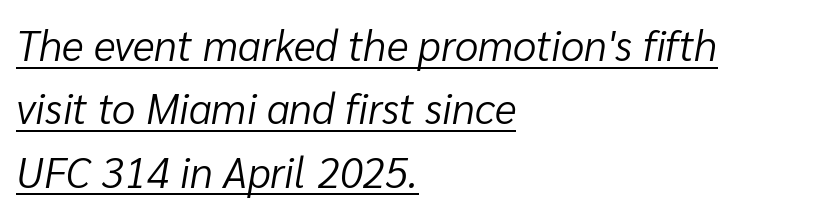
The rendering uses a moderate line-height, typical for paragraphs. Underlined type. Do the characters align in a grid? No, the font is proportional. Think standard paragraph weight, or any step lighter than that. There's an unmistakable incline to the writing here. The paragraph shown leans on its left margin.
